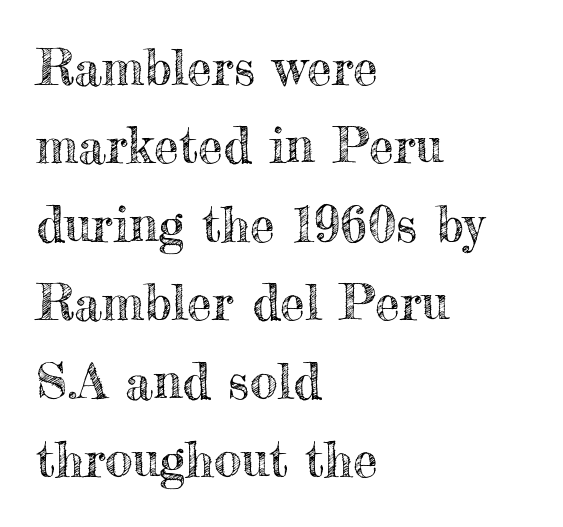
This sample has the flowing, uneven cadence of proportional lettering. A typesetter would mark this as roman, not italic. Leading matches the norm, producing a regular column. All the whitespace from short lines collects on the right.
